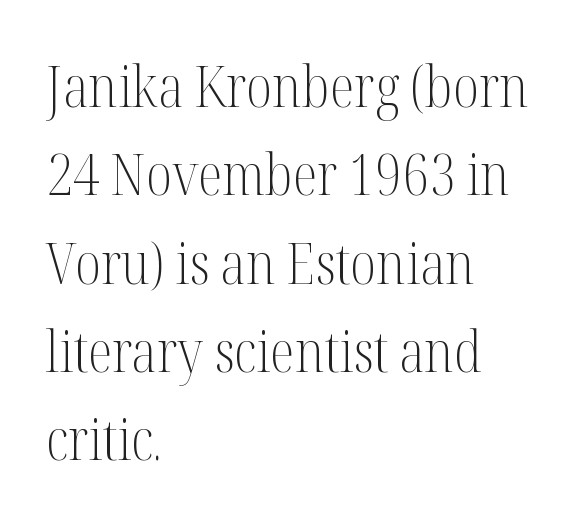
The image shows 57 px light, condensed serif type, upright; set left-aligned, normal line spacing (1.55x), normal letter spacing, not underlined; medium stroke contrast and a medium x-height.
